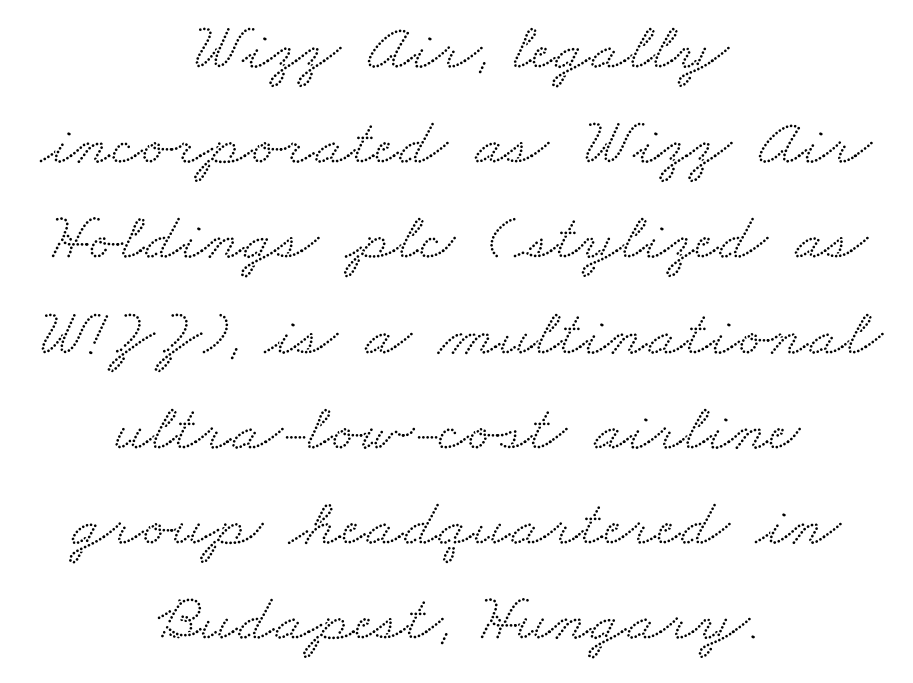
{"serif": "yes", "width": "wide", "stroke_contrast": "medium", "x_height": "small", "monospaced": "no", "underline": "no", "align": "center", "line_spacing": "normal", "line_spacing_ratio": 1.4, "letter_spacing": "normal", "letter_spacing_em": 0.0, "glyph_px": 68}
